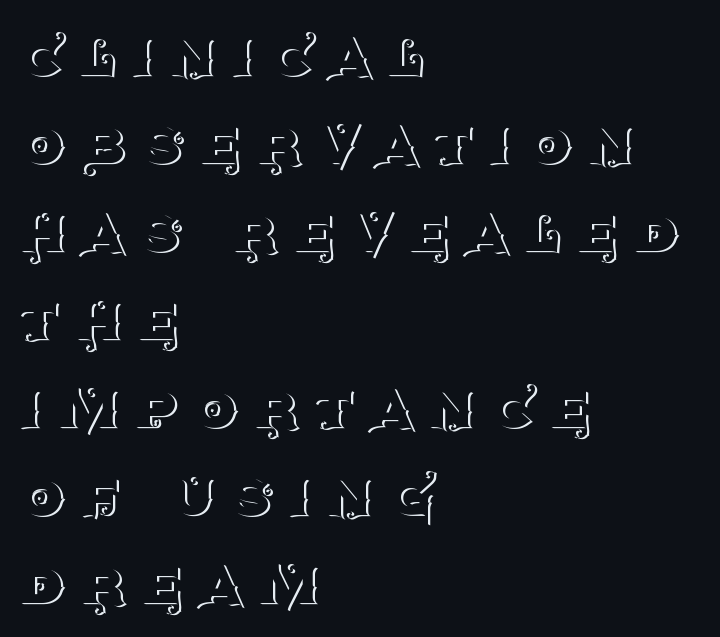
The type sits square on the baseline with zero lean. Clear beneath every line of the passage. The passage shown is typed in a proportional face where columns would drift. Each line starts at the same left margin while the right side varies. Letters have the restrained weight of plain body copy at most.
